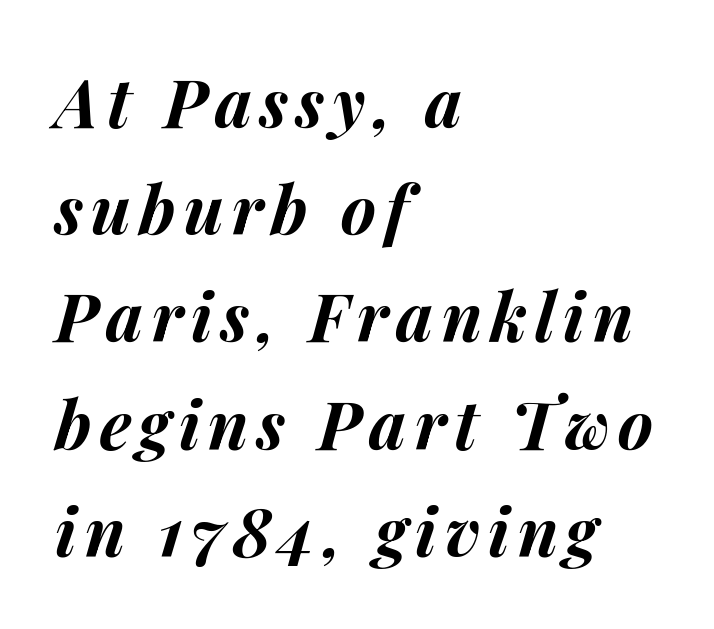
{"italic": "yes", "lean": "right", "slant_degrees": 14, "bold": "yes", "weight": "bold", "width": "normal", "stroke_contrast": "medium", "x_height": "medium", "monospaced": "no", "underline": "no", "align": "left", "line_spacing": "normal", "line_spacing_ratio": 1.6, "glyph_px": 67}
